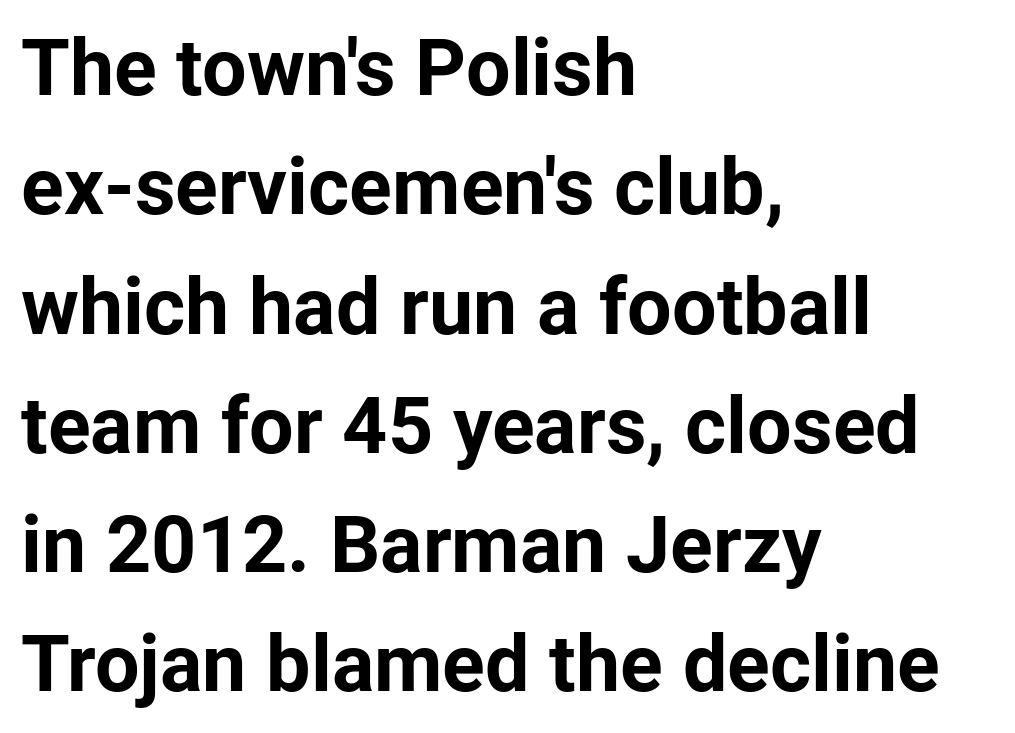
{"serif": "no", "italic": "no", "bold": "yes", "weight": "bold", "width": "normal", "stroke_contrast": "low", "x_height": "medium", "monospaced": "no", "underline": "no", "align": "left", "line_spacing": "normal", "line_spacing_ratio": 1.51, "letter_spacing": "normal", "letter_spacing_em": 0.0, "glyph_px": 79}
